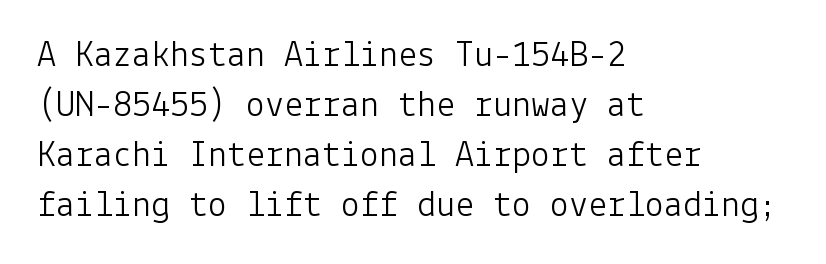
The image shows 38 px light sans-serif type, upright; set left-aligned, normal line spacing (1.32x), normal letter spacing, not underlined; low stroke contrast and a medium x-height.
